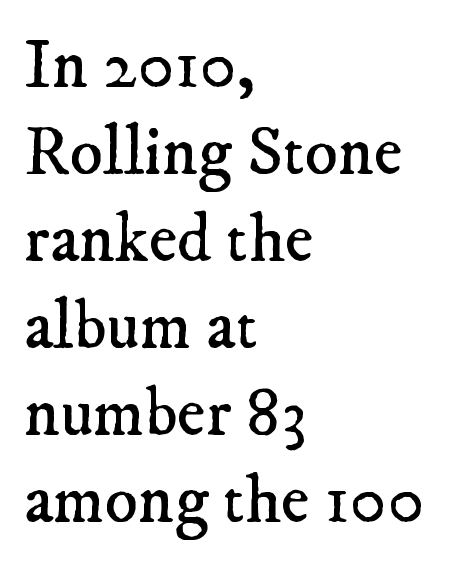
These glyphs show unthickened strokes, regular width or finer. Every row of glyphs begins at an identical x-position on the left. Clear beneath every line of the passage. Each letter's strokes conclude with small projecting serifs. What's the leading like? Ordinary, nothing unusual.
